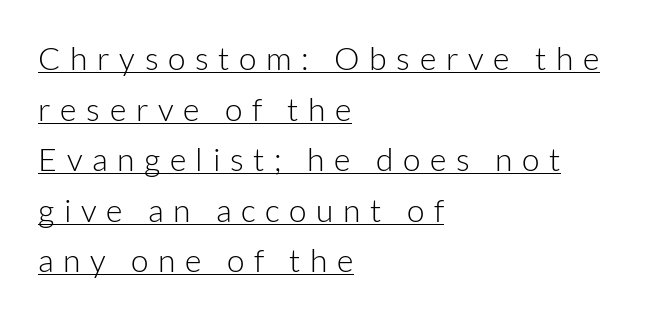
Q: Is the text bold? A: No.
Q: Is the text italic (slanted)? A: No, it is upright.
Q: Is the typeface a serif or a sans-serif typeface? A: Sans-serif.
Q: Is the text underlined? A: Yes.
Q: How is the paragraph aligned? A: Left-aligned.
Q: Is the spacing between letters normal or unusually wide? A: Unusually wide.
Q: Is the spacing between lines tight, normal or loose? A: Normal.
Q: Width (condensed, normal, or wide)? A: Normal.
Q: Stroke contrast? A: Low.
Q: x-height? A: Medium.
Q: Monospaced? A: No.
